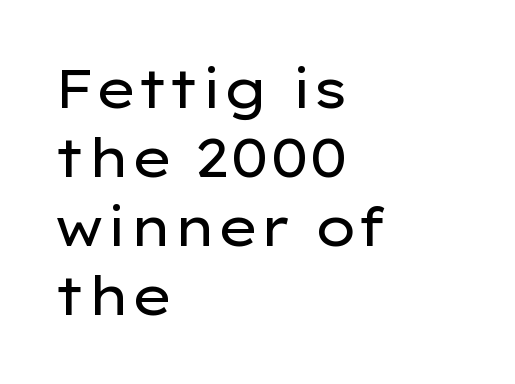
The image shows 54 px regular-weight, wide sans-serif type, upright; set left-aligned, normal line spacing (1.28x), normal letter spacing, not underlined; low stroke contrast and a medium x-height.
